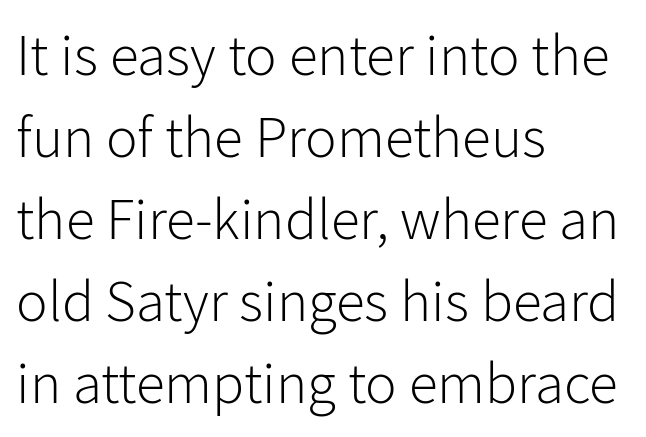
Q: Is the text bold? A: No.
Q: Is the text italic (slanted)? A: No, it is upright.
Q: Is the typeface a serif or a sans-serif typeface? A: Sans-serif.
Q: Is the text underlined? A: No.
Q: How is the paragraph aligned? A: Left-aligned.
Q: Is the spacing between letters normal or unusually wide? A: Normal.
Q: Is the spacing between lines tight, normal or loose? A: Normal.
Q: Width (condensed, normal, or wide)? A: Normal.
Q: Stroke contrast? A: Low.
Q: x-height? A: Medium.
Q: Monospaced? A: No.
